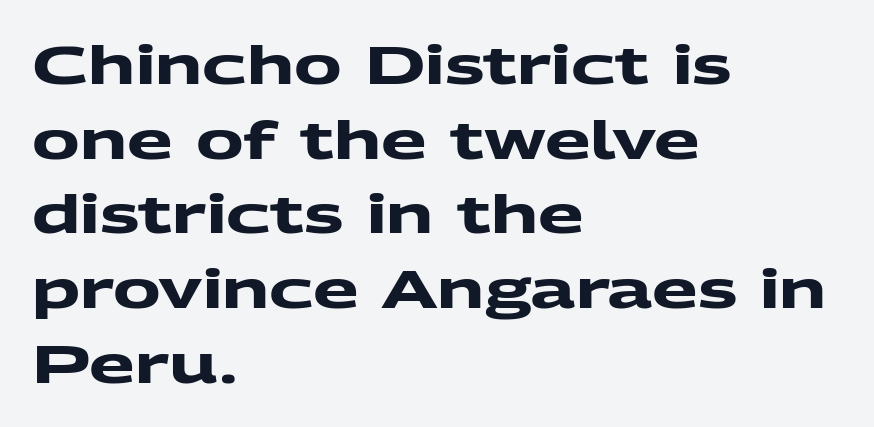
Q: Is the text bold? A: Yes.
Q: Is the typeface a serif or a sans-serif typeface? A: Sans-serif.
Q: Is the text underlined? A: No.
Q: How is the paragraph aligned? A: Left-aligned.
Q: Is the spacing between letters normal or unusually wide? A: Normal.
Q: Is the spacing between lines tight, normal or loose? A: Normal.
Q: Width (condensed, normal, or wide)? A: Wide.
Q: Stroke contrast? A: Medium.
Q: x-height? A: Medium.
Q: Monospaced? A: No.
